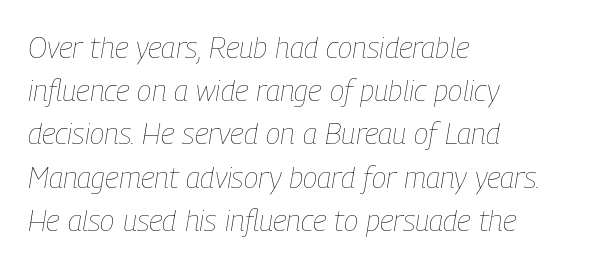
Q: Is the text bold? A: No.
Q: Is the text italic (slanted)? A: Yes, it leans right by about 9 degrees.
Q: Is the text underlined? A: No.
Q: How is the paragraph aligned? A: Left-aligned.
Q: Is the spacing between letters normal or unusually wide? A: Normal.
Q: Is the spacing between lines tight, normal or loose? A: Normal.
Q: Width (condensed, normal, or wide)? A: Condensed.
Q: Stroke contrast? A: Low.
Q: x-height? A: Medium.
Q: Monospaced? A: No.
